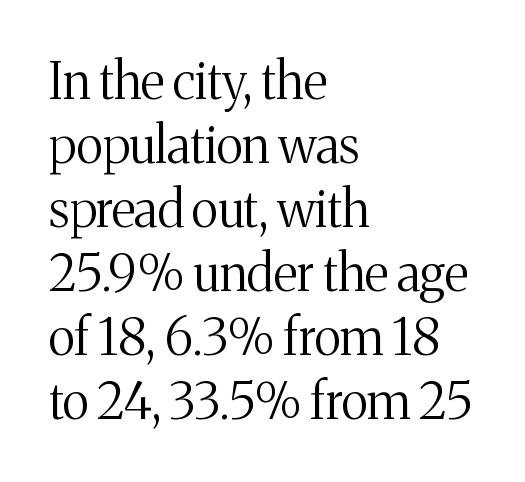
Only glyphs here, with clear space below each row. The gaps between neighbouring characters are ordinary and unremarkable. Regarding serifs, this sample has them. Nothing heavy about these letters — not bold at all. Left-aligned paragraph, ragged on the right. Summary of vertical rhythm: regular, with standard interline spacing.
